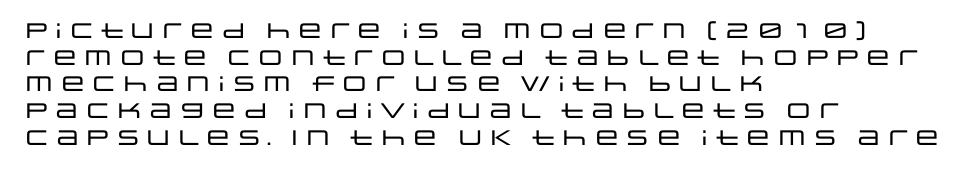
Q: Is the text italic (slanted)? A: No, it is upright.
Q: Is the text underlined? A: No.
Q: How is the paragraph aligned? A: Left-aligned.
Q: Is the spacing between letters normal or unusually wide? A: Normal.
Q: Is the spacing between lines tight, normal or loose? A: Normal.
